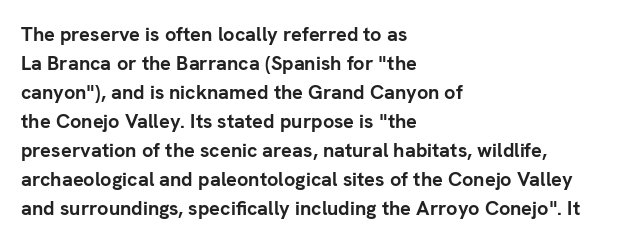
The image shows 20 px bold type, upright; set left-aligned, normal line spacing (1.45x), normal letter spacing, not underlined.
